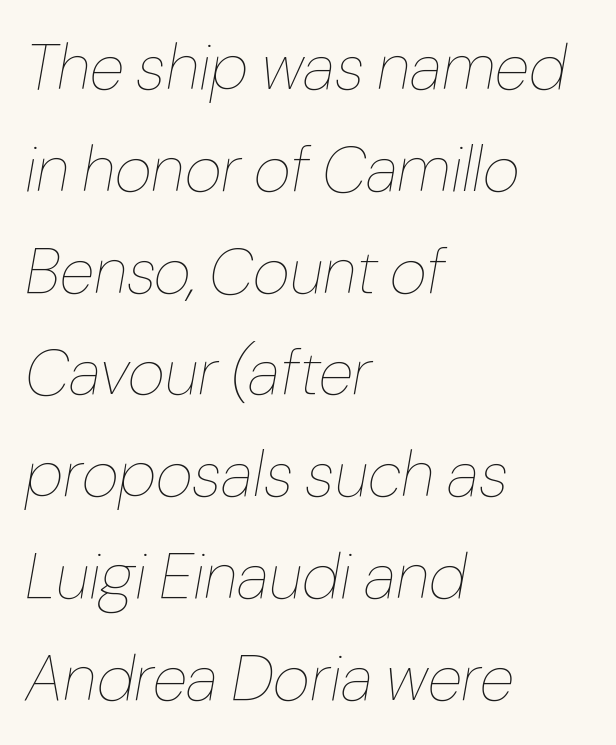
The image shows 64 px thin type, italic (leaning right); set left-aligned, normal line spacing (1.59x), normal letter spacing, not underlined; low stroke contrast and a medium x-height.
